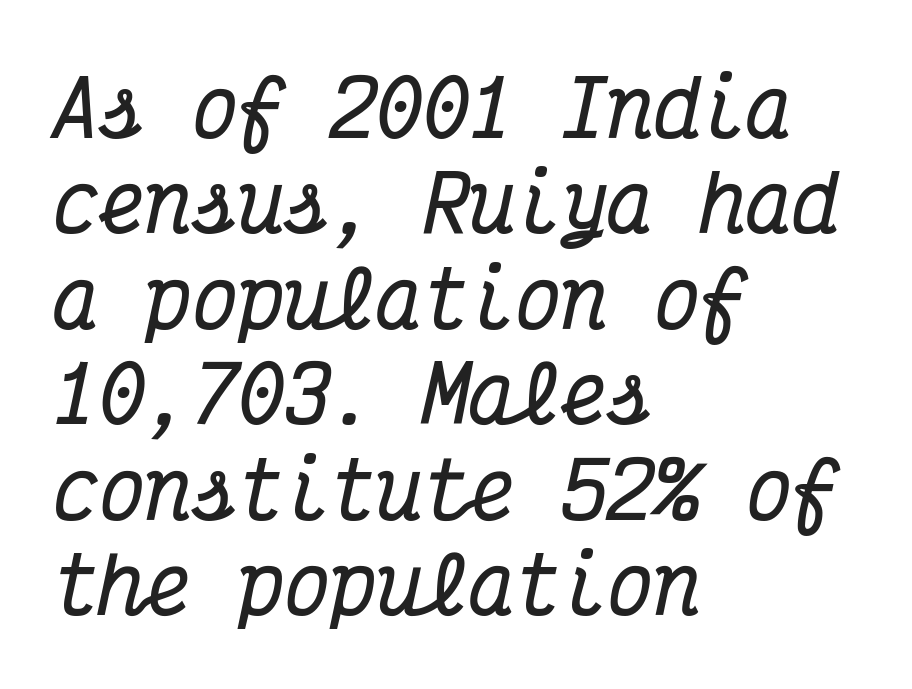
What weight is shown? A full bold with thick strokes. Style check: oblique. Every character here occupies the same horizontal width, giving the sample a typewriter-like rhythm. The face used here is seriffed, in the tradition of book romans. The lines in this sample share a left origin and differ only in where they stop. The baseline area is clear.
